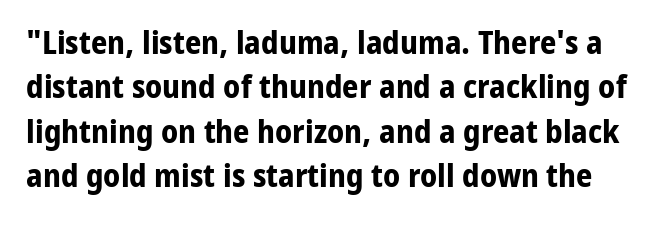
{"serif": "no", "italic": "no", "bold": "yes", "weight": "bold", "width": "normal", "stroke_contrast": "low", "x_height": "medium", "monospaced": "no", "underline": "no", "line_spacing": "normal", "line_spacing_ratio": 1.39, "letter_spacing": "normal", "letter_spacing_em": 0.0, "glyph_px": 32}
